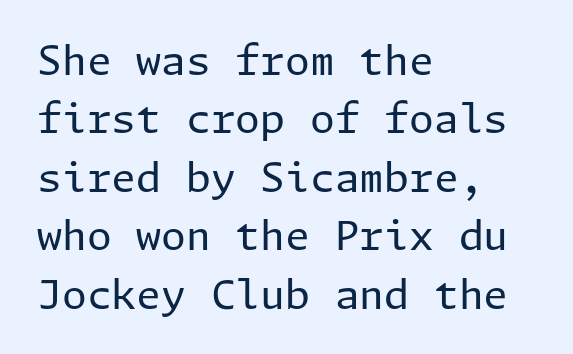
Q: Is the text bold? A: No.
Q: Is the text italic (slanted)? A: No, it is upright.
Q: Is the typeface a serif or a sans-serif typeface? A: Sans-serif.
Q: Is the text underlined? A: No.
Q: How is the paragraph aligned? A: Left-aligned.
Q: Is the spacing between letters normal or unusually wide? A: Normal.
Q: Is the spacing between lines tight, normal or loose? A: Normal.
Q: Width (condensed, normal, or wide)? A: Normal.
Q: Stroke contrast? A: Low.
Q: x-height? A: Medium.
